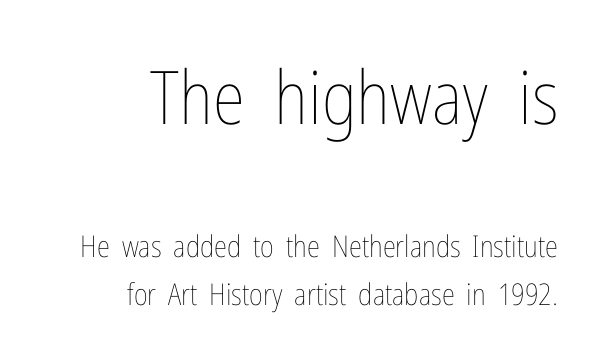
{"italic": "no", "bold": "no", "weight": "thin", "width": "condensed", "stroke_contrast": "low", "x_height": "medium", "monospaced": "no", "underline": "no", "align": "right", "line_spacing": "normal", "line_spacing_ratio": 1.59, "letter_spacing": "normal", "letter_spacing_em": 0.0, "larger_block": "first", "size_ratio": 2.47, "glyph_px": 74}
